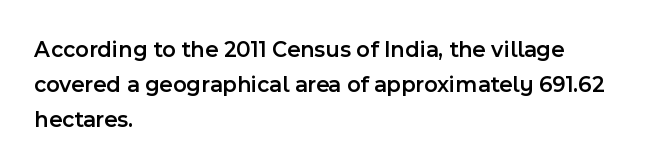
Teacher's note: observe the even left margin — that is flush-left alignment. The letters stand upright; this is a roman face. The string is rendered with underlining switched off. A somewhat darkened texture: the type is semibold rather than bold.
